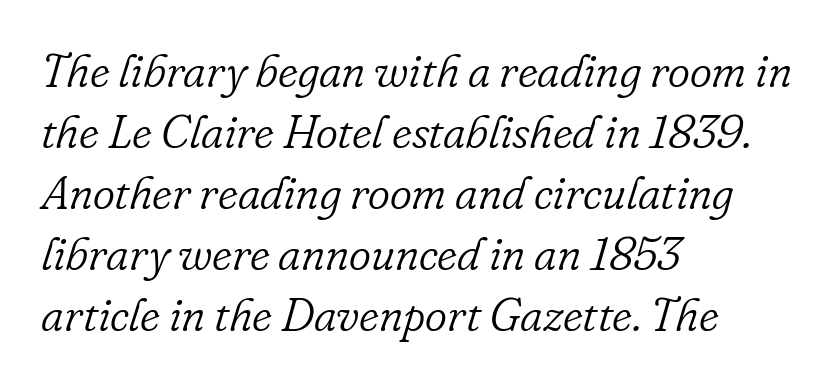
{"serif": "yes", "italic": "yes", "lean": "right", "slant_degrees": 16, "bold": "no", "weight": "light", "width": "normal", "stroke_contrast": "low", "x_height": "small", "monospaced": "no", "underline": "no", "align": "left", "line_spacing": "normal", "line_spacing_ratio": 1.3, "letter_spacing": "normal", "letter_spacing_em": 0.0, "glyph_px": 47}
